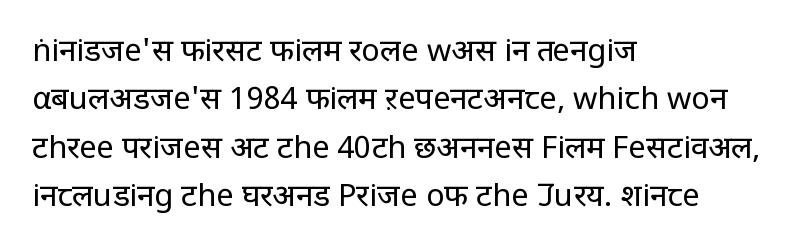
The image shows 31 px regular-weight sans-serif type, upright; set left-aligned, normal line spacing (1.56x), normal letter spacing, not underlined; low stroke contrast and a large x-height.
